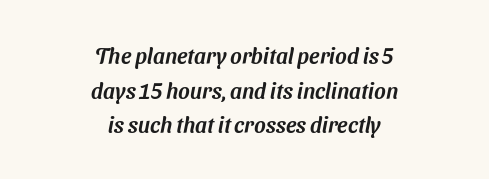
The paragraph has two soft edges and a firm central axis. Compared with typical body copy, the letter spacing here is the same. Reading down the column, the eye jumps a familiar distance to each next line. Words float on clear page, feet unadorned.
